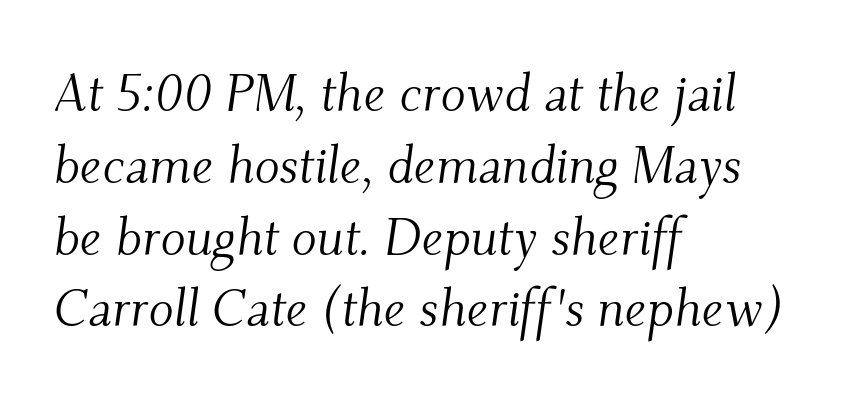
{"serif": "yes", "italic": "yes", "lean": "right", "slant_degrees": 9, "bold": "no", "weight": "light", "width": "normal", "stroke_contrast": "medium", "x_height": "small", "monospaced": "no", "underline": "no", "align": "left", "line_spacing": "normal", "line_spacing_ratio": 1.38, "letter_spacing": "normal", "letter_spacing_em": 0.0, "glyph_px": 52}
